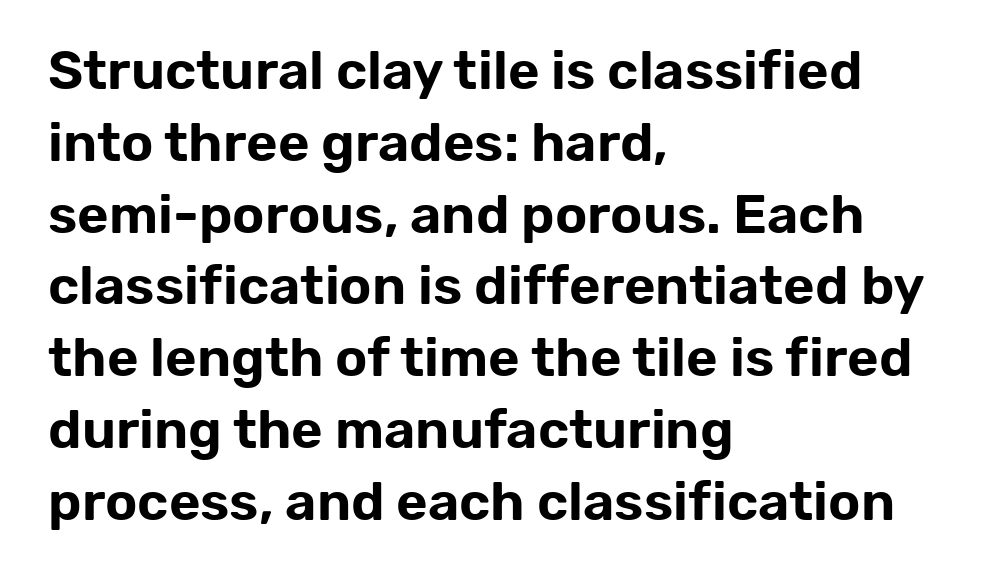
The image shows 54 px sans-serif type, upright; set left-aligned, normal line spacing (1.33x), normal letter spacing, not underlined; low stroke contrast and a medium x-height.
